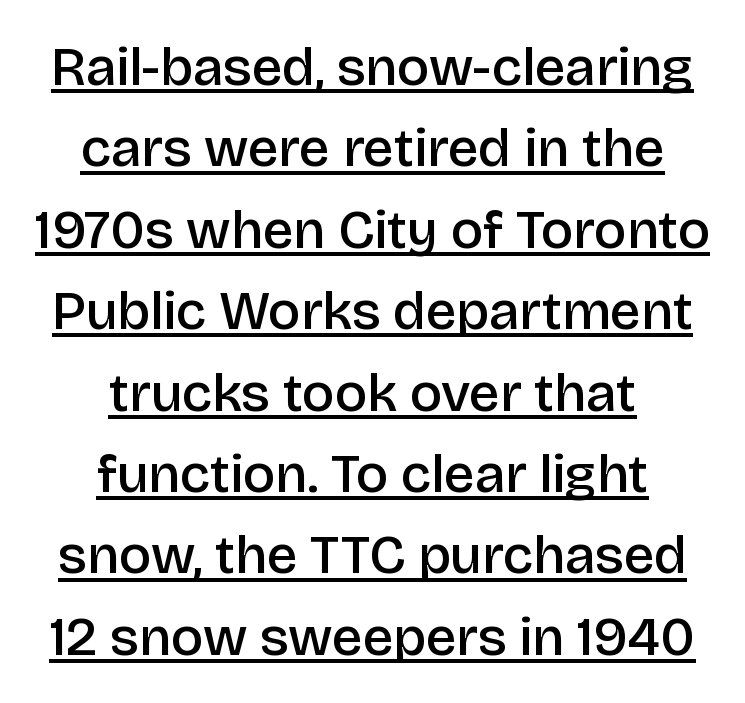
Q: Is the text bold? A: Semi-bold.
Q: Is the text italic (slanted)? A: No, it is upright.
Q: Is the typeface a serif or a sans-serif typeface? A: Sans-serif.
Q: Is the text underlined? A: Yes.
Q: How is the paragraph aligned? A: Centered.
Q: Is the spacing between letters normal or unusually wide? A: Normal.
Q: Is the spacing between lines tight, normal or loose? A: Normal.
Q: Width (condensed, normal, or wide)? A: Normal.
Q: Stroke contrast? A: Low.
Q: x-height? A: Large.
Q: Monospaced? A: No.
